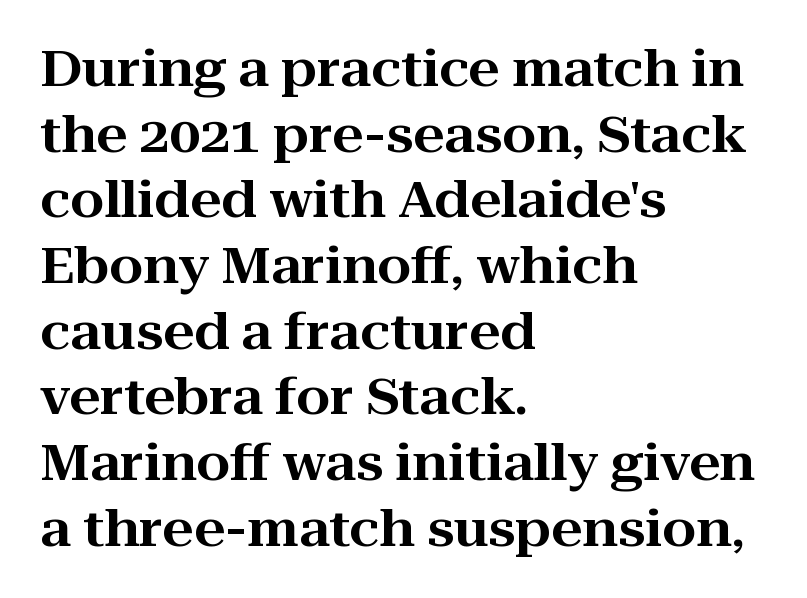
Q: Is the text italic (slanted)? A: No, it is upright.
Q: Is the typeface a serif or a sans-serif typeface? A: Serif.
Q: Is the text underlined? A: No.
Q: How is the paragraph aligned? A: Left-aligned.
Q: Is the spacing between letters normal or unusually wide? A: Normal.
Q: Is the spacing between lines tight, normal or loose? A: Normal.
Q: Width (condensed, normal, or wide)? A: Wide.
Q: Stroke contrast? A: High.
Q: x-height? A: Medium.
Q: Monospaced? A: No.
